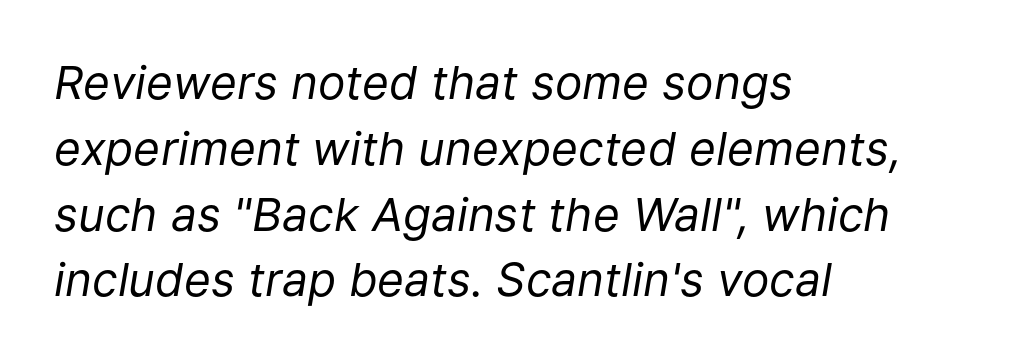
Descender tails drop into unmarked territory. Think of a printed novel: that variable character pitch is what you see here. The letters look calm and open, with moderate or lighter stems. Notice how descenders clear the ascenders below comfortably — that's standard leading.
